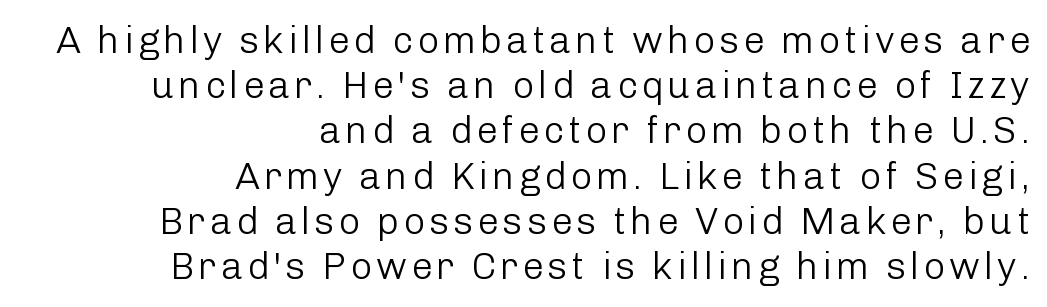
The image shows 38 px light sans-serif type, upright; set right-aligned, line spacing 1.19x, not underlined; low stroke contrast and a medium x-height.
